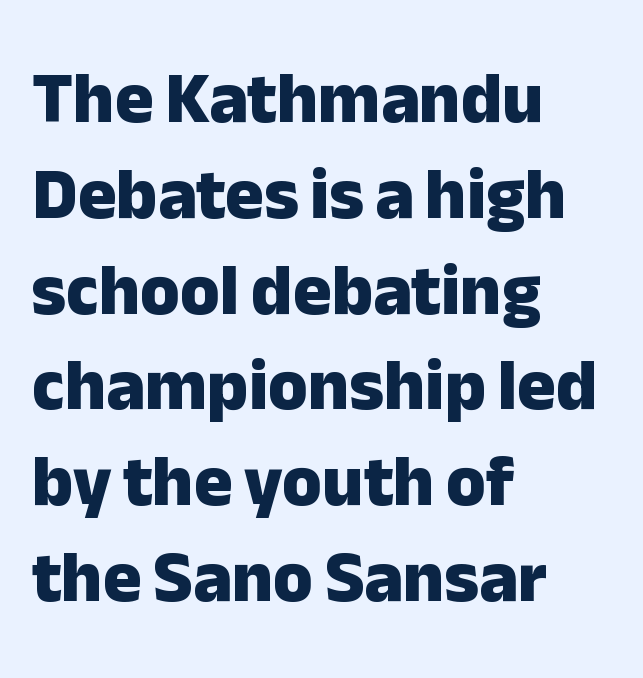
Q: Is the text bold? A: Yes.
Q: Is the text italic (slanted)? A: No, it is upright.
Q: Is the typeface a serif or a sans-serif typeface? A: Sans-serif.
Q: Is the text underlined? A: No.
Q: How is the paragraph aligned? A: Left-aligned.
Q: Is the spacing between letters normal or unusually wide? A: Normal.
Q: Is the spacing between lines tight, normal or loose? A: Normal.
Q: Width (condensed, normal, or wide)? A: Normal.
Q: Stroke contrast? A: Low.
Q: x-height? A: Medium.
Q: Monospaced? A: No.
